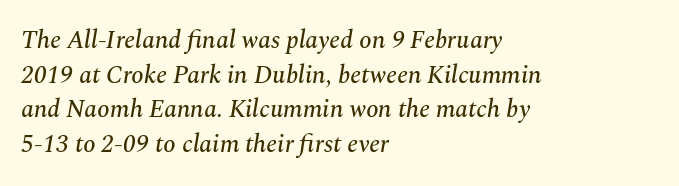
Q: Is the text italic (slanted)? A: Yes, it leans right by about 10 degrees.
Q: Is the text underlined? A: No.
Q: How is the paragraph aligned? A: Left-aligned.
Q: Is the spacing between letters normal or unusually wide? A: Normal.
Q: Is the spacing between lines tight, normal or loose? A: Normal.
